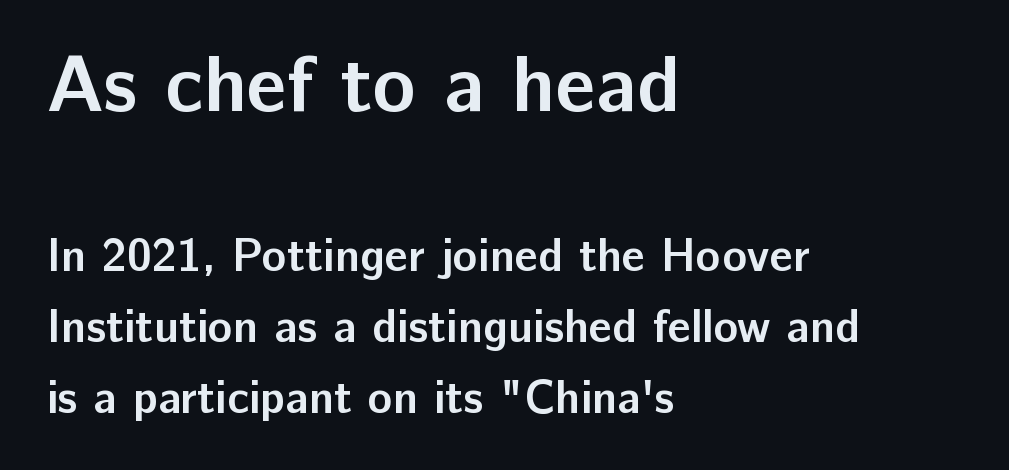
{"serif": "no", "italic": "no", "bold": "yes", "weight": "semibold", "width": "normal", "stroke_contrast": "low", "x_height": "medium", "monospaced": "no", "underline": "no", "align": "left", "line_spacing": "normal", "line_spacing_ratio": 1.54, "letter_spacing": "normal", "letter_spacing_em": 0.0, "larger_block": "first", "size_ratio": 1.74, "glyph_px": 80}
